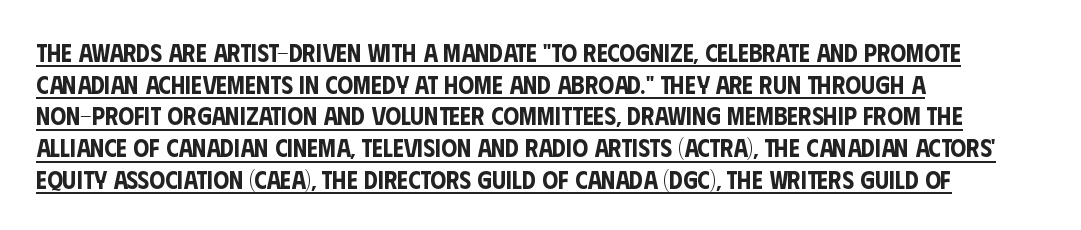
The image shows 25 px text type, upright; set left-aligned, normal line spacing (1.27x), normal letter spacing, underlined.
